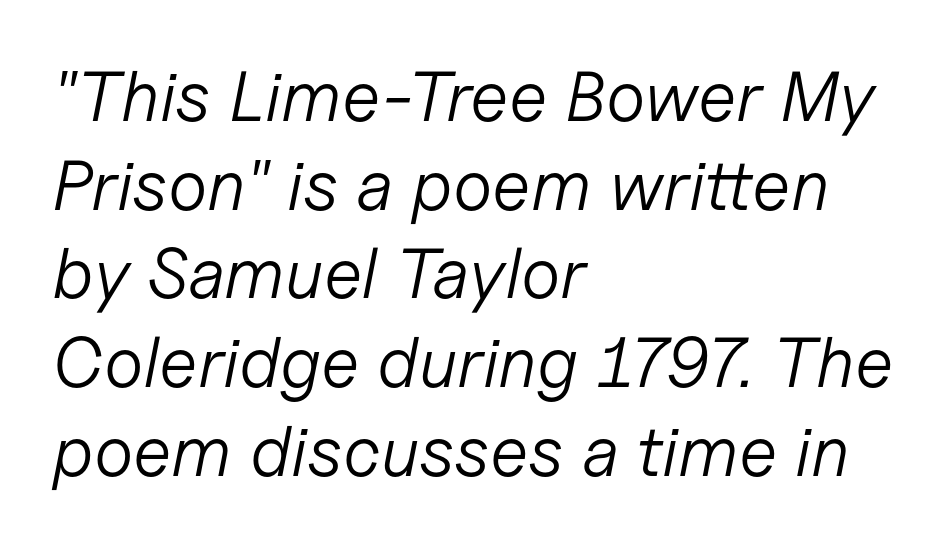
{"italic": "yes", "lean": "right", "slant_degrees": 11, "bold": "no", "weight": "light", "width": "normal", "stroke_contrast": "low", "x_height": "medium", "monospaced": "no", "underline": "no", "align": "left", "line_spacing": "normal", "line_spacing_ratio": 1.25, "letter_spacing": "normal", "letter_spacing_em": 0.0, "glyph_px": 71}
